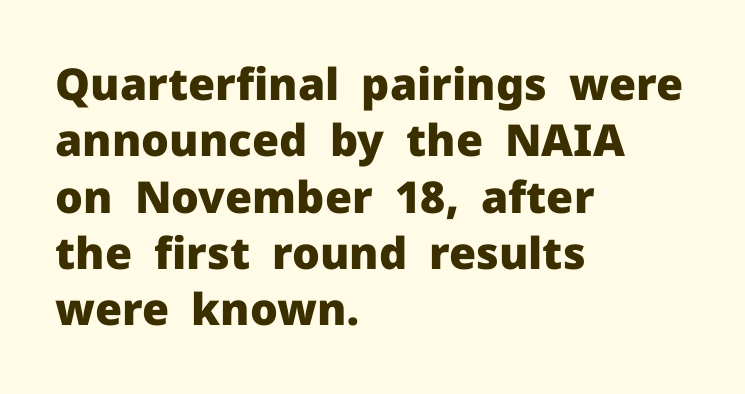
The image shows 44 px heavy sans-serif type, upright; set left-aligned, normal line spacing (1.28x), normal letter spacing, not underlined; low stroke contrast and a medium x-height.
